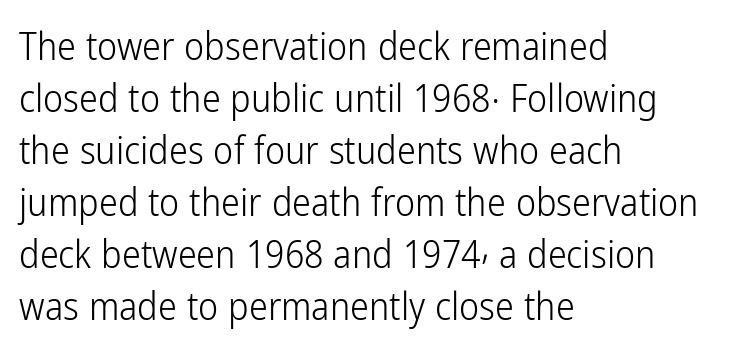
{"serif": "no", "italic": "no", "bold": "no", "weight": "light", "width": "condensed", "stroke_contrast": "low", "x_height": "medium", "monospaced": "no", "underline": "no", "align": "left", "line_spacing": "normal", "line_spacing_ratio": 1.37, "letter_spacing": "normal", "letter_spacing_em": 0.0, "glyph_px": 38}
